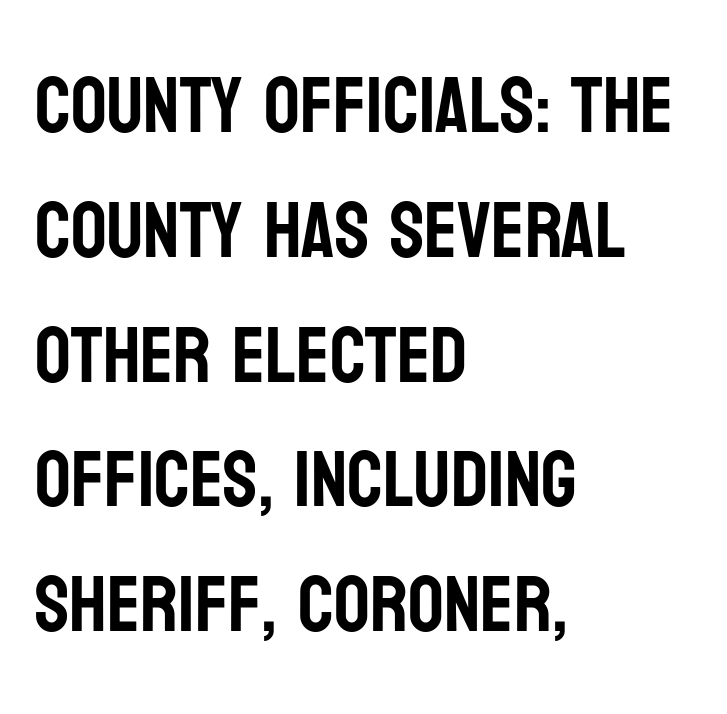
Bare-footed words on every line. The rendering shows plain stroke endings on the letterforms — a sans-serif design. These lines were composed using upright roman letters. The line texture is even and compact thanks to regular tracking. Where is the straight margin? On the left. Looks like regular typesetting: each glyph gets only the width it needs.
